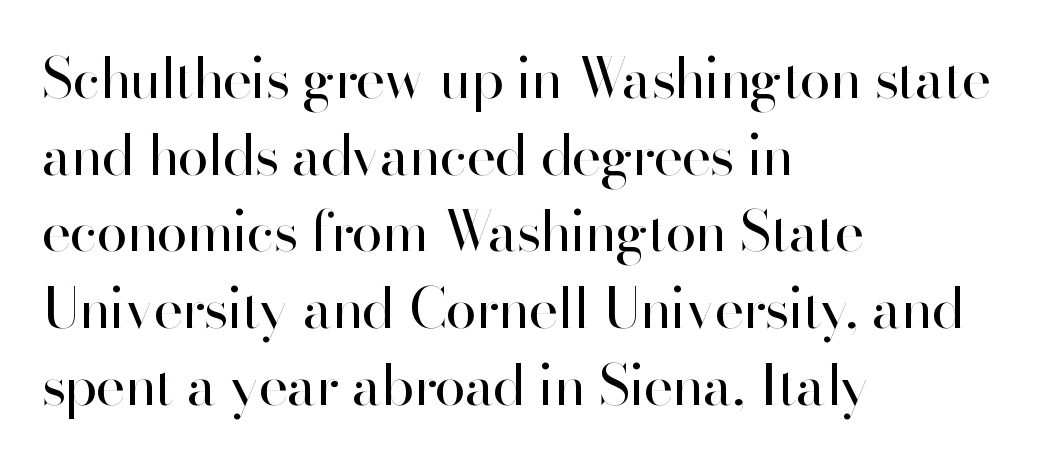
The letters stand straight up with perfectly vertical stems. Unmarked baselines from the first word to the last. There is no visible air inserted between adjacent glyphs. This sample is left-justified, so line endings fall wherever the words run out. Regarding serifs, this sample does without them.
